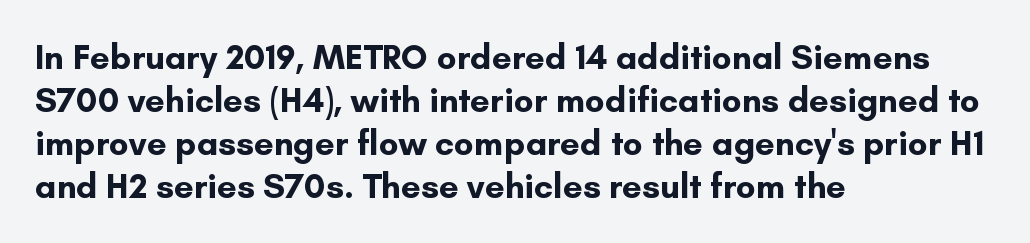
The image shows 35 px bold sans-serif type, upright; set left-aligned, line spacing 1.23x, normal letter spacing, not underlined; low stroke contrast and a small x-height.
